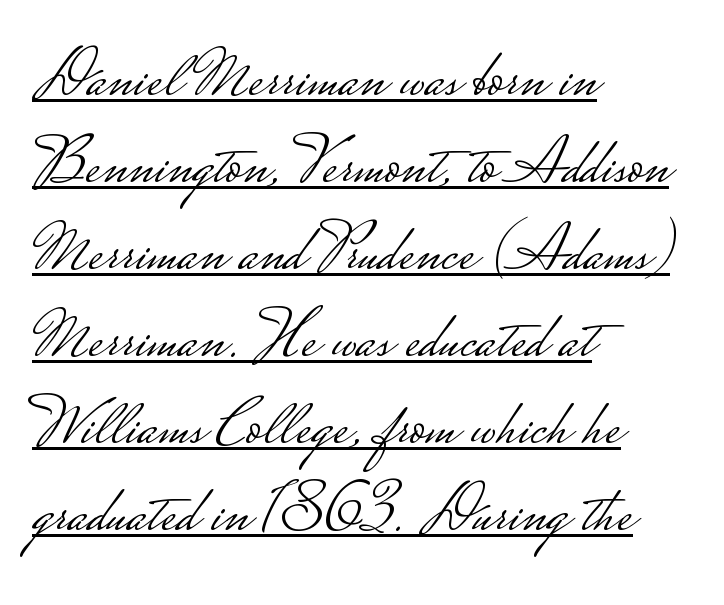
Is this a fixed-width face? No — the glyphs have proportional, varying widths. Regarding leading, the lines here are spaced in the standard way. Observe the ordinary spacing: letters are neighbours, not strangers. Does a line run under the words? Yes, clearly. This is not heavy type; no bold has been used.
